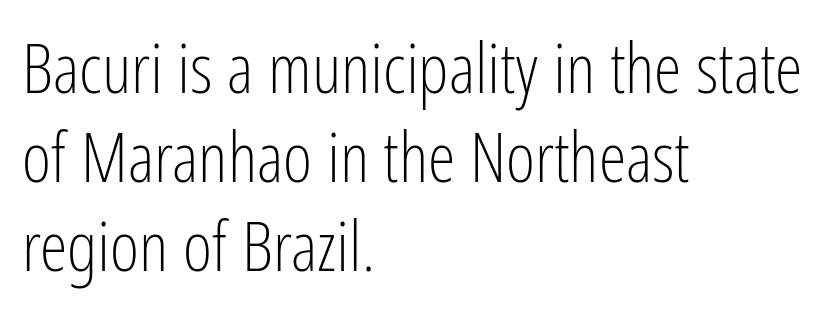
{"serif": "no", "italic": "no", "bold": "no", "weight": "light", "width": "condensed", "stroke_contrast": "low", "x_height": "medium", "monospaced": "no", "underline": "no", "align": "left", "line_spacing": "normal", "line_spacing_ratio": 1.27, "letter_spacing": "normal", "letter_spacing_em": 0.0, "glyph_px": 70}
